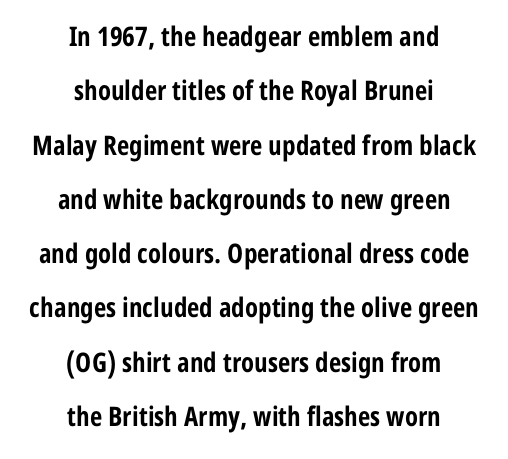
Q: Is the text bold? A: Yes.
Q: Is the text italic (slanted)? A: No, it is upright.
Q: Is the text underlined? A: No.
Q: How is the paragraph aligned? A: Centered.
Q: Is the spacing between letters normal or unusually wide? A: Normal.
Q: Is the spacing between lines tight, normal or loose? A: Loose.
